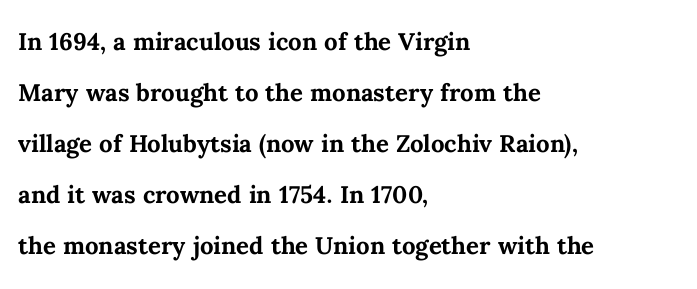
Q: Is the text bold? A: Yes.
Q: Is the text italic (slanted)? A: No, it is upright.
Q: Is the text underlined? A: No.
Q: How is the paragraph aligned? A: Left-aligned.
Q: Is the spacing between letters normal or unusually wide? A: Normal.
Q: Is the spacing between lines tight, normal or loose? A: Normal.
Q: Width (condensed, normal, or wide)? A: Normal.
Q: Stroke contrast? A: Medium.
Q: x-height? A: Medium.
Q: Monospaced? A: No.
